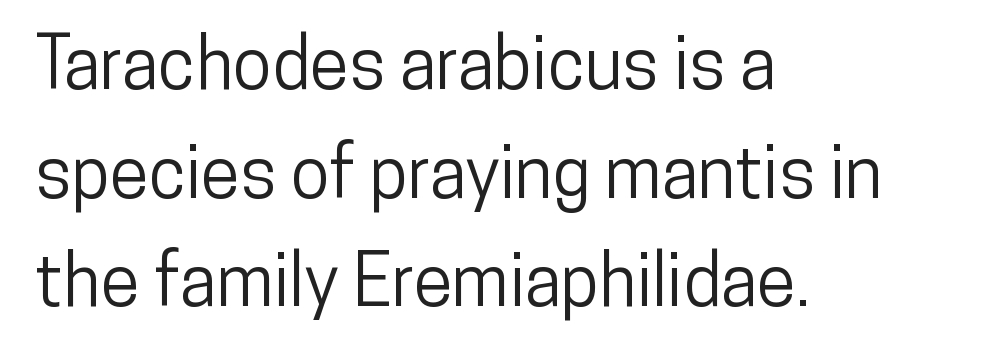
{"serif": "no", "italic": "no", "width": "condensed", "stroke_contrast": "low", "x_height": "medium", "monospaced": "no", "underline": "no", "align": "left", "line_spacing": "normal", "line_spacing_ratio": 1.53, "letter_spacing": "normal", "letter_spacing_em": 0.0, "glyph_px": 71}
